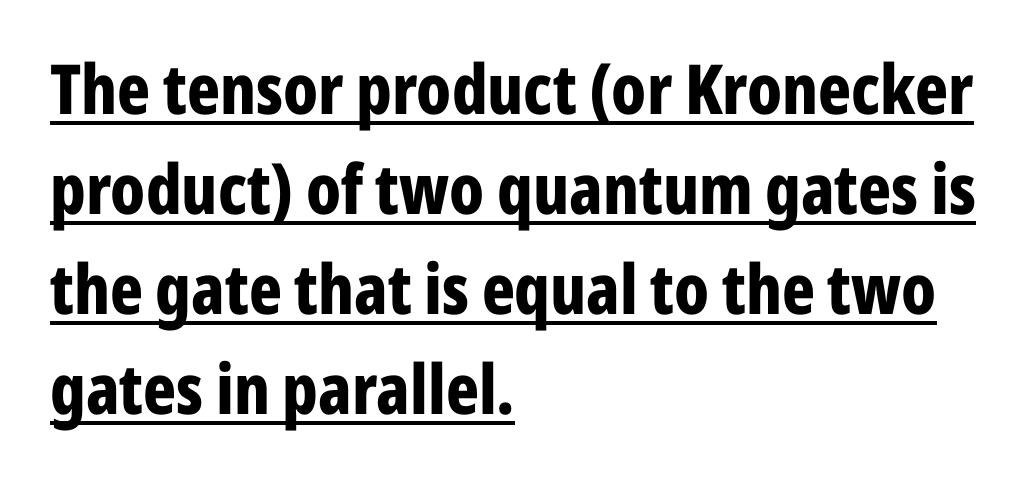
The image shows 69 px bold, condensed sans-serif type, upright; set left-aligned, normal line spacing (1.45x), normal letter spacing, underlined; low stroke contrast and a medium x-height.
